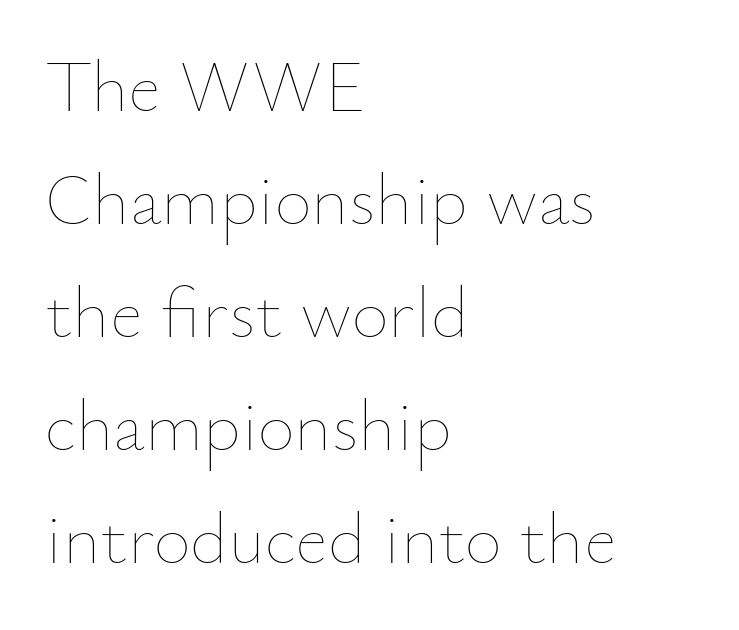
Line beginnings align vertically; line endings do not. One glance says typical: line gaps are just what's usual. A quiet, ordinary-to-light weight characterises the typeface. The words here are not underlined.
